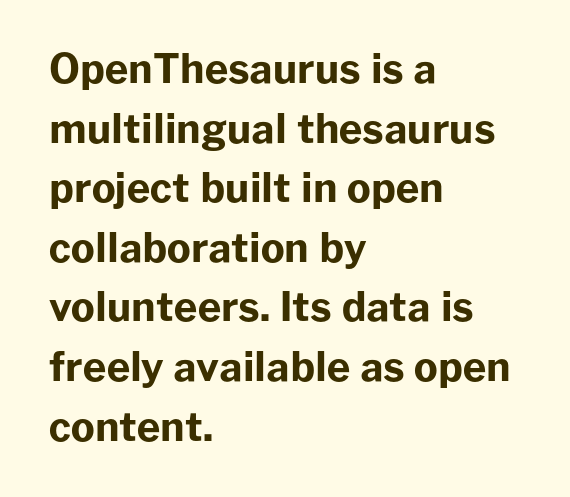
Q: Is the text bold? A: Yes.
Q: Is the text italic (slanted)? A: No, it is upright.
Q: Is the typeface a serif or a sans-serif typeface? A: Sans-serif.
Q: Is the text underlined? A: No.
Q: How is the paragraph aligned? A: Left-aligned.
Q: Is the spacing between letters normal or unusually wide? A: Normal.
Q: Is the spacing between lines tight, normal or loose? A: Normal.
Q: Width (condensed, normal, or wide)? A: Normal.
Q: Stroke contrast? A: Low.
Q: x-height? A: Medium.
Q: Monospaced? A: No.
